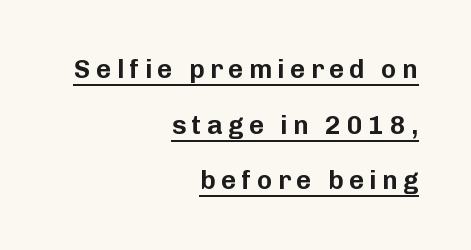
Every row of glyphs terminates at an identical x-position on the right. If you measured baseline to baseline, you'd find a long distance. There is plenty of visible air inserted between adjacent glyphs. This is underlined copy, the kind a proofreader might mark for attention. Nope, not italic — everything's standing straight.
